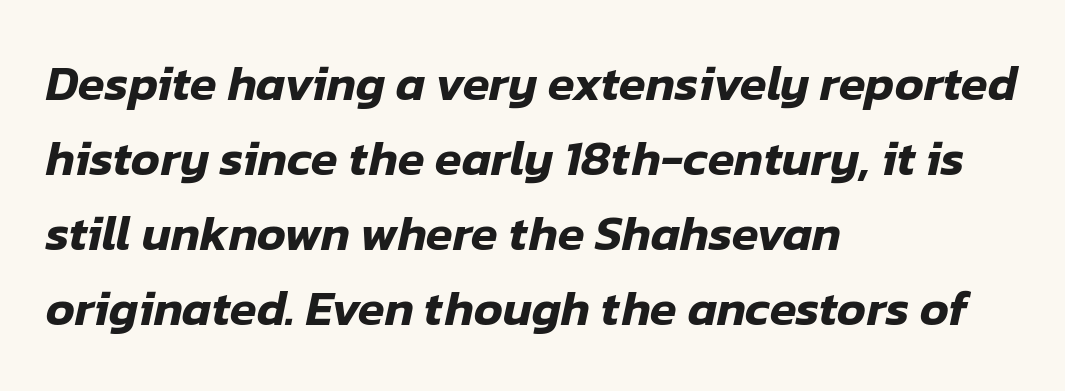
The image shows 49 px text type, italic (leaning right); set left-aligned, normal line spacing (1.53x), normal letter spacing, not underlined; low stroke contrast and a medium x-height.
